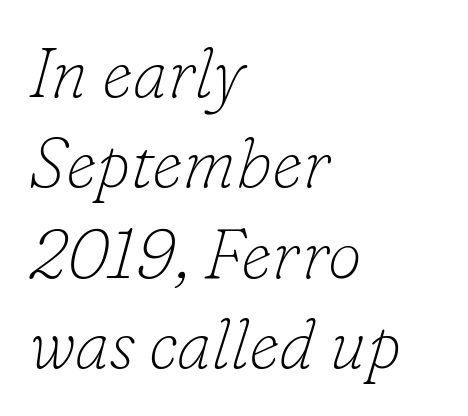
Q: Is the text bold? A: No.
Q: Is the text italic (slanted)? A: Yes, it leans right by about 16 degrees.
Q: Is the typeface a serif or a sans-serif typeface? A: Serif.
Q: Is the text underlined? A: No.
Q: How is the paragraph aligned? A: Left-aligned.
Q: Is the spacing between letters normal or unusually wide? A: Normal.
Q: Is the spacing between lines tight, normal or loose? A: Normal.
Q: Width (condensed, normal, or wide)? A: Normal.
Q: Stroke contrast? A: Low.
Q: x-height? A: Small.
Q: Monospaced? A: No.
